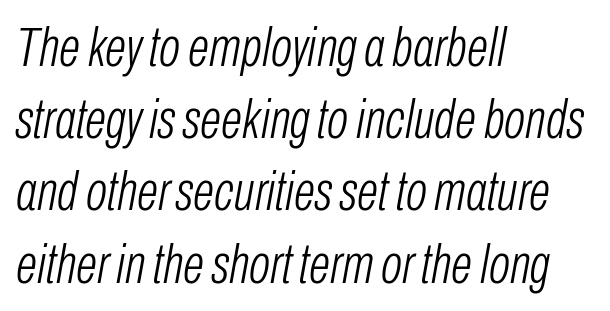
The image shows 56 px light, condensed type, italic (leaning right); set left-aligned, normal line spacing (1.29x), normal letter spacing, not underlined; low stroke contrast and a medium x-height.
